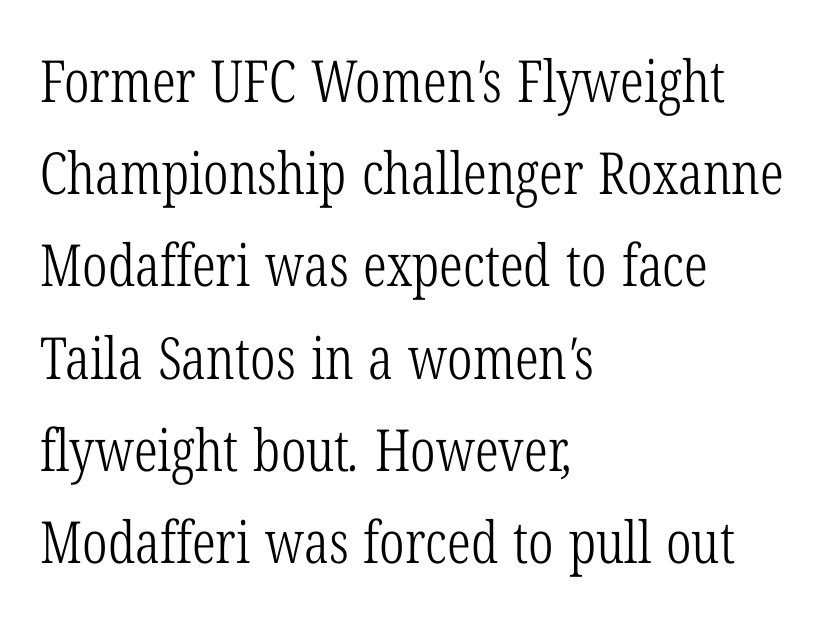
The image shows 58 px light, condensed serif type; set left-aligned, normal line spacing (1.59x), normal letter spacing, not underlined; low stroke contrast and a medium x-height.
